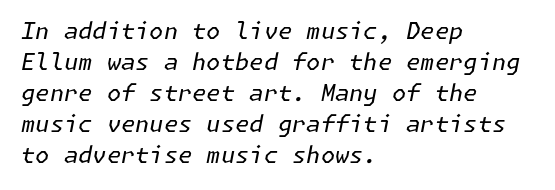
Q: Is the text bold? A: No.
Q: Is the text italic (slanted)? A: Yes, it leans right by about 11 degrees.
Q: Is the text underlined? A: No.
Q: How is the paragraph aligned? A: Left-aligned.
Q: Is the spacing between letters normal or unusually wide? A: Normal.
Q: Is the spacing between lines tight, normal or loose? A: Normal.
